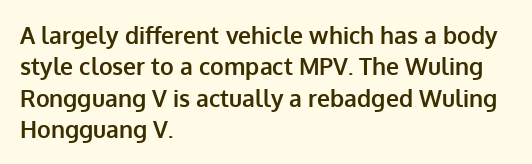
The image shows 23 px bold type, upright; set left-aligned, normal line spacing (1.36x), normal letter spacing, not underlined.
